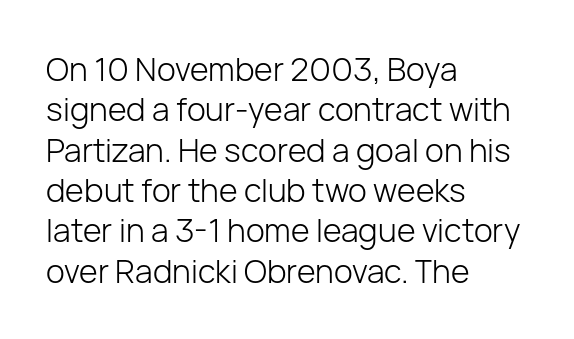
The image shows 32 px light sans-serif type, upright; set left-aligned, normal line spacing (1.26x), normal letter spacing, not underlined; low stroke contrast and a medium x-height.
